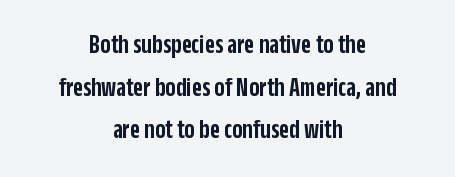
Q: Is the text bold? A: Semi-bold.
Q: Is the text italic (slanted)? A: No, it is upright.
Q: Is the text underlined? A: No.
Q: How is the paragraph aligned? A: Centered.
Q: Is the spacing between letters normal or unusually wide? A: Normal.
Q: Is the spacing between lines tight, normal or loose? A: Normal.
